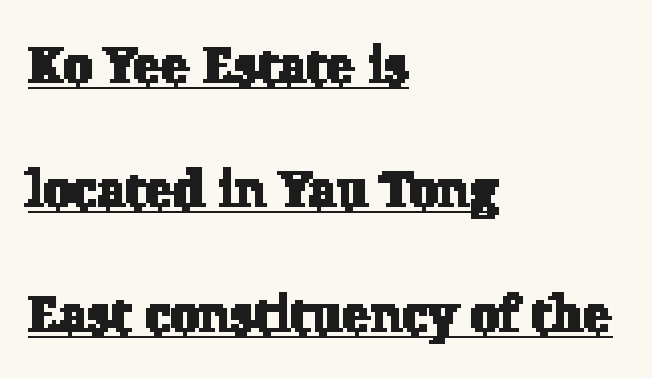
{"serif": "yes", "width": "normal", "stroke_contrast": "low", "x_height": "medium", "monospaced": "no", "underline": "yes", "align": "left", "line_spacing": "loose", "line_spacing_ratio": 2.39, "letter_spacing": "normal", "letter_spacing_em": 0.0, "glyph_px": 52}
